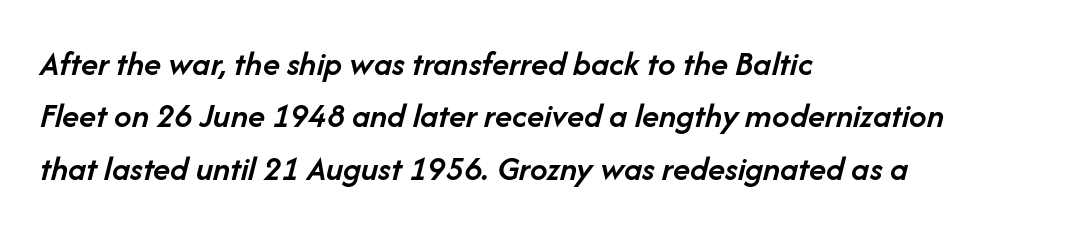
The image shows 35 px semibold type, italic (leaning right); set left-aligned, normal line spacing (1.5x), normal letter spacing, not underlined; low stroke contrast and a medium x-height.
